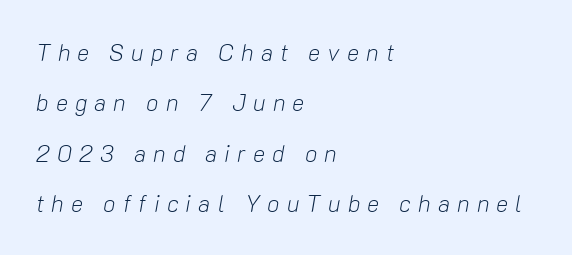
{"italic": "yes", "lean": "right", "slant_degrees": 10, "bold": "no", "underline": "no", "align": "left", "line_spacing": "loose", "line_spacing_ratio": 2.19, "letter_spacing": "wide", "letter_spacing_em": 0.31, "glyph_px": 23}
